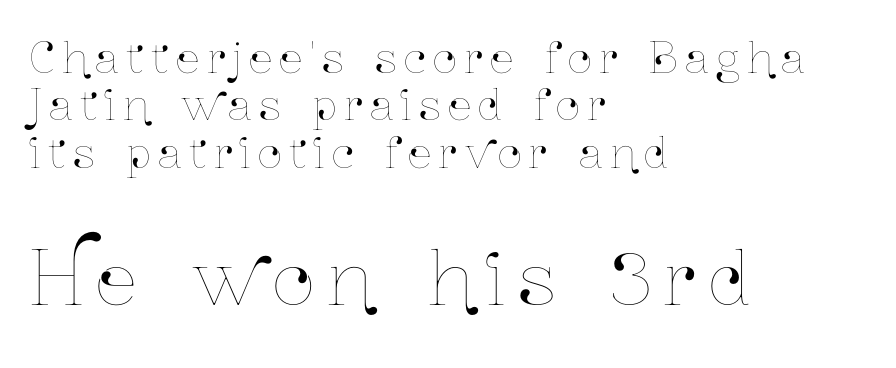
Q: Is the text italic (slanted)? A: No, it is upright.
Q: Is the text underlined? A: No.
Q: How is the paragraph aligned? A: Left-aligned.
Q: Is the spacing between lines tight, normal or loose? A: Tight.
Q: Which block of text is set in a larger size, the first (top) or the second (bottom)? A: The second (bottom) one.
Q: Width (condensed, normal, or wide)? A: Condensed.
Q: Stroke contrast? A: Low.
Q: x-height? A: Medium.
Q: Monospaced? A: No.
